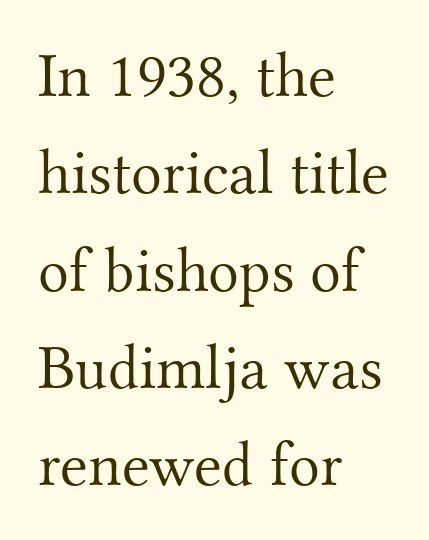
{"serif": "yes", "italic": "no", "bold": "no", "weight": "light", "width": "normal", "stroke_contrast": "medium", "x_height": "small", "monospaced": "no", "underline": "no", "align": "left", "line_spacing": "normal", "line_spacing_ratio": 1.52, "letter_spacing": "normal", "letter_spacing_em": 0.0, "glyph_px": 64}
